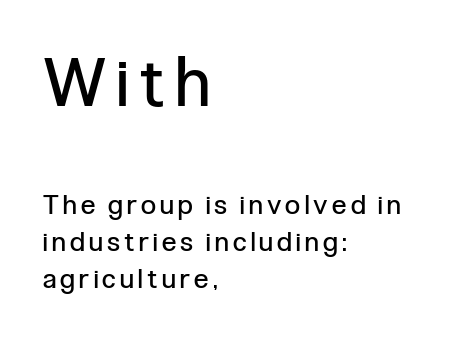
The image shows 67 px regular-weight, condensed sans-serif type, upright; set left-aligned, normal line spacing (1.37x), not underlined; the first (top) block is 2.48x larger; low stroke contrast and a medium x-height.
